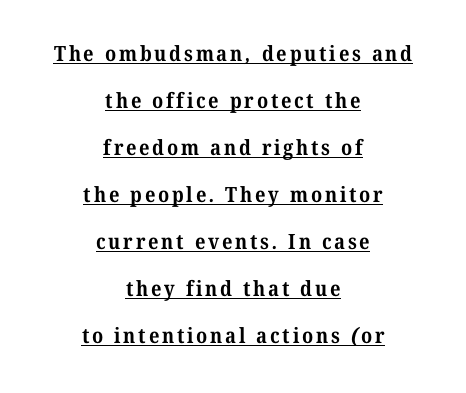
Q: Is the text bold? A: Yes.
Q: Is the text underlined? A: Yes.
Q: How is the paragraph aligned? A: Centered.
Q: Is the spacing between lines tight, normal or loose? A: Loose.
